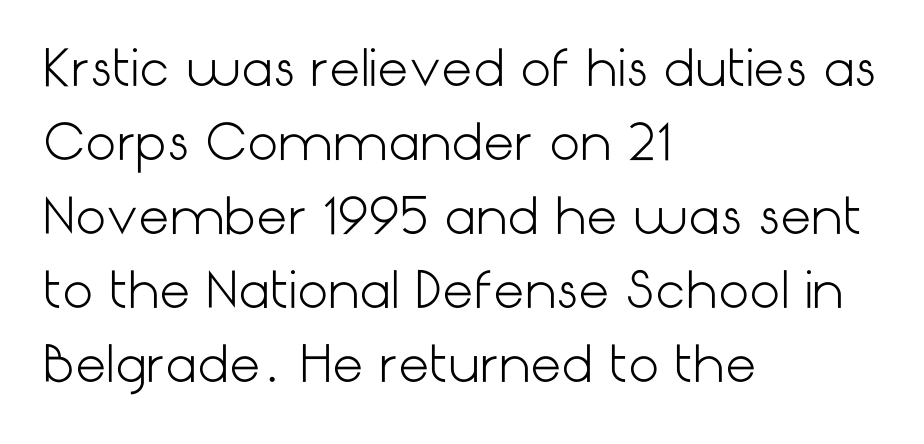
{"serif": "no", "italic": "no", "bold": "no", "weight": "light", "width": "normal", "stroke_contrast": "low", "x_height": "medium", "underline": "no", "align": "left", "line_spacing": "normal", "line_spacing_ratio": 1.51, "letter_spacing": "normal", "letter_spacing_em": 0.0, "glyph_px": 49}
